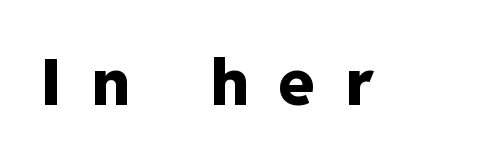
{"serif": "no", "italic": "no", "bold": "yes", "weight": "heavy", "width": "normal", "stroke_contrast": "low", "x_height": "medium", "monospaced": "no", "underline": "no", "letter_spacing": "wide", "letter_spacing_em": 0.49, "glyph_px": 64}
